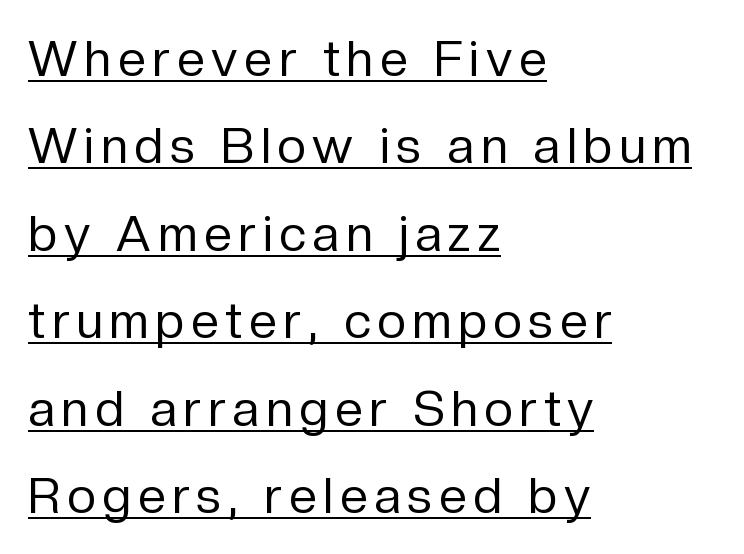
Q: Is the text bold? A: No.
Q: Is the text italic (slanted)? A: No, it is upright.
Q: Is the typeface a serif or a sans-serif typeface? A: Sans-serif.
Q: Is the text underlined? A: Yes.
Q: How is the paragraph aligned? A: Left-aligned.
Q: Width (condensed, normal, or wide)? A: Normal.
Q: Stroke contrast? A: Low.
Q: x-height? A: Medium.
Q: Monospaced? A: No.
